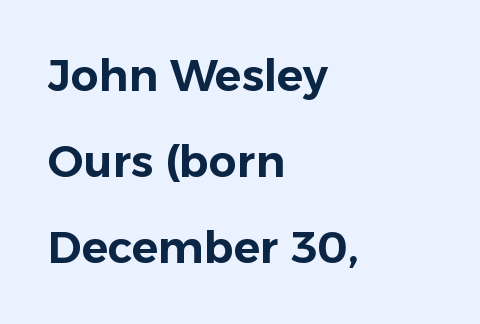
Q: Is the text italic (slanted)? A: No, it is upright.
Q: Is the typeface a serif or a sans-serif typeface? A: Sans-serif.
Q: Is the text underlined? A: No.
Q: How is the paragraph aligned? A: Left-aligned.
Q: Is the spacing between letters normal or unusually wide? A: Normal.
Q: Is the spacing between lines tight, normal or loose? A: Loose.
Q: Width (condensed, normal, or wide)? A: Normal.
Q: Stroke contrast? A: Low.
Q: x-height? A: Medium.
Q: Monospaced? A: No.
